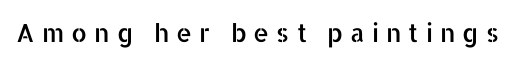
Q: Is the text italic (slanted)? A: No, it is upright.
Q: Is the text underlined? A: No.
Q: Is the spacing between letters normal or unusually wide? A: Unusually wide.
